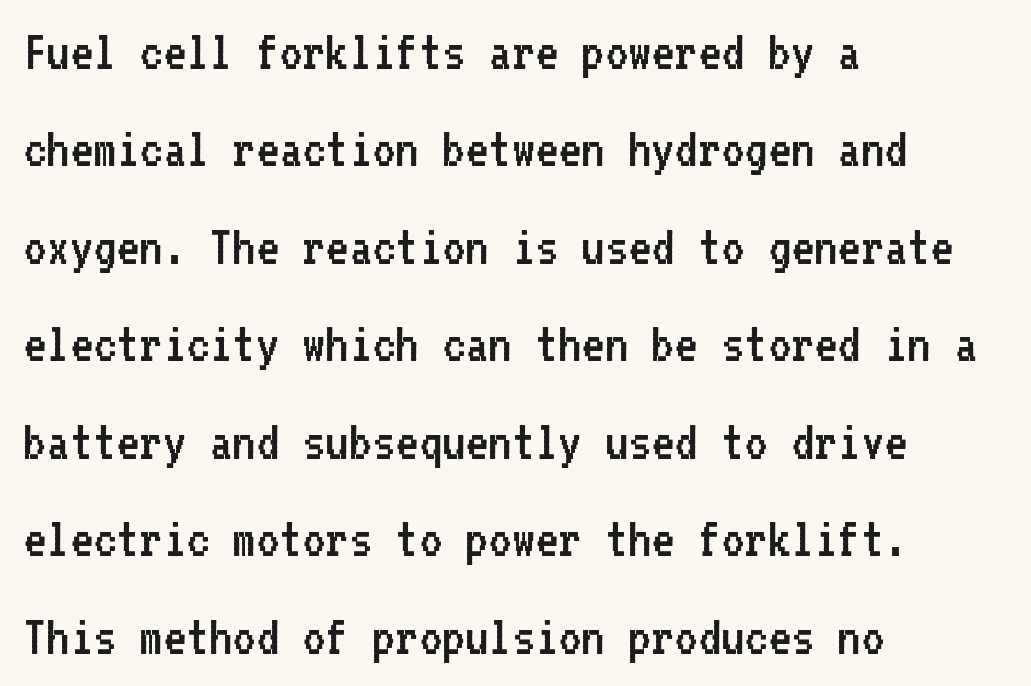
The space beneath each line is pristine and unruled. Weight: regular or lighter. The line texture is even and compact thanks to regular tracking. You could count columns in this text — the font is strictly monospaced. The font family rendered here belongs to the sans-serif group. The typesetter chose a ragged-right arrangement here.
